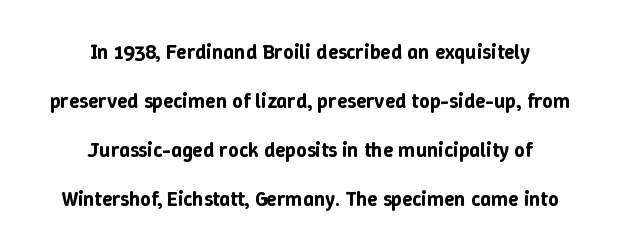
Only glyphs here, with clear space below each row. One-word summary of the alignment: center. The passage shown has conventional tracking throughout. Italic? Not at all — the glyphs are vertical. The rendering uses a large line-height, opening up the rows.
